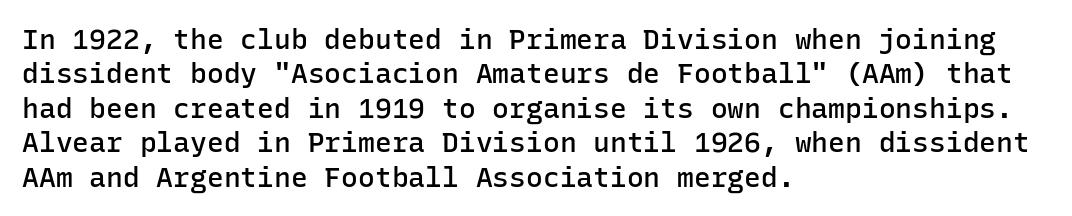
{"serif": "no", "italic": "no", "bold": "semi", "weight": "semibold", "width": "normal", "stroke_contrast": "low", "x_height": "medium", "monospaced": "yes", "underline": "no", "align": "left", "line_spacing_ratio": 1.23, "letter_spacing": "normal", "letter_spacing_em": 0.0, "glyph_px": 28}
